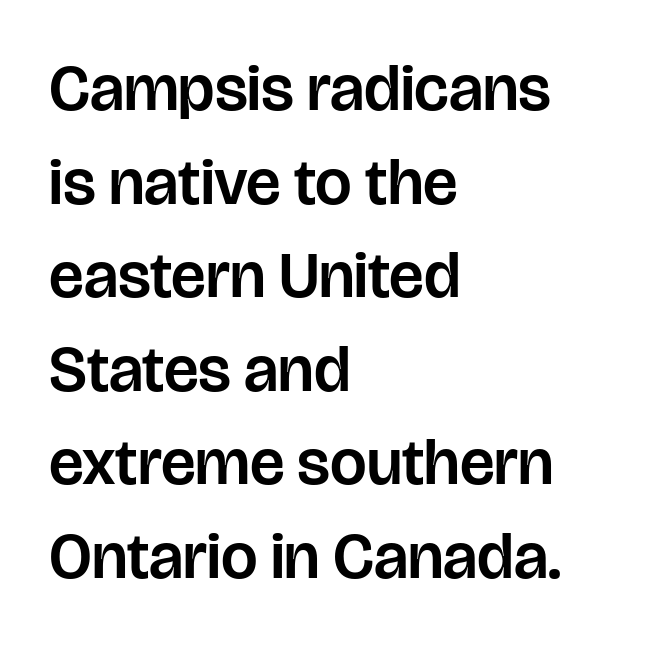
The image shows 65 px sans-serif type, upright; set left-aligned, normal line spacing (1.44x), normal letter spacing, not underlined; low stroke contrast and a large x-height.
